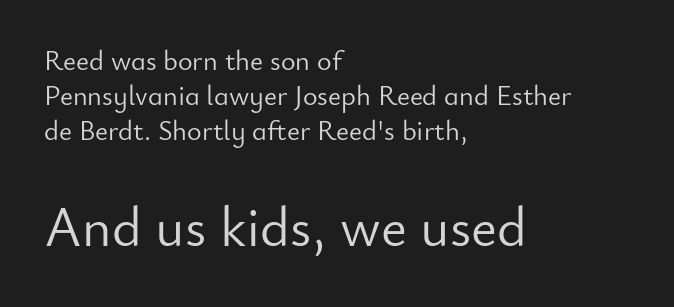
The image shows 56 px light sans-serif type, upright; set left-aligned, normal line spacing (1.25x), normal letter spacing, not underlined; the second (bottom) block is 2.0x larger; low stroke contrast and a small x-height.
